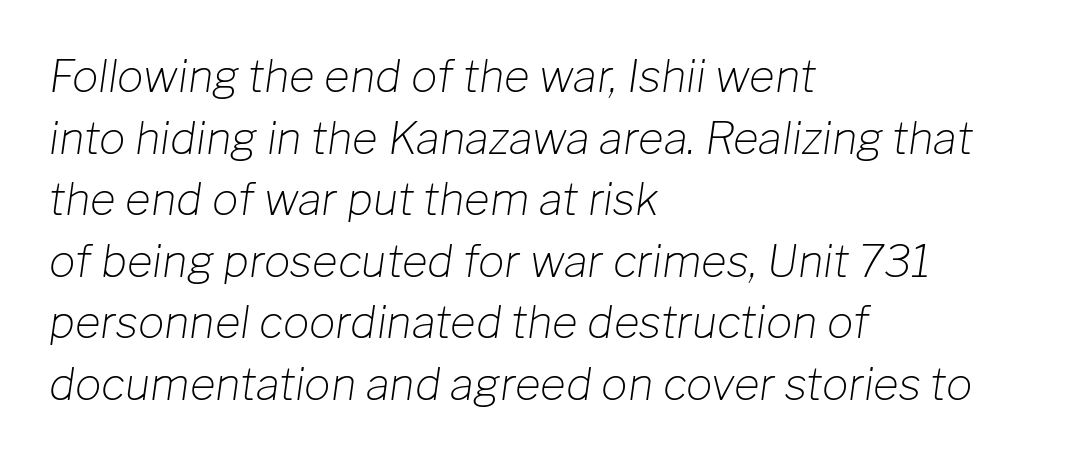
The image shows 44 px light type, italic (leaning right); set left-aligned, normal line spacing (1.4x), normal letter spacing, not underlined; low stroke contrast and a medium x-height.
